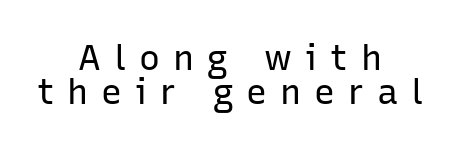
{"serif": "no", "italic": "no", "bold": "no", "weight": "regular", "width": "normal", "stroke_contrast": "low", "x_height": "medium", "monospaced": "no", "underline": "no", "align": "center", "line_spacing": "tight", "line_spacing_ratio": 0.97, "letter_spacing": "wide", "letter_spacing_em": 0.37, "glyph_px": 35}
